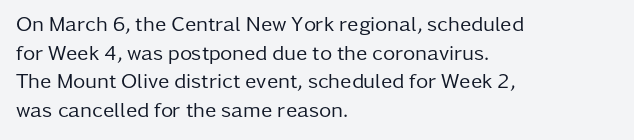
The image shows 21 px text type, upright; set left-aligned, normal line spacing (1.36x), normal letter spacing, not underlined.
